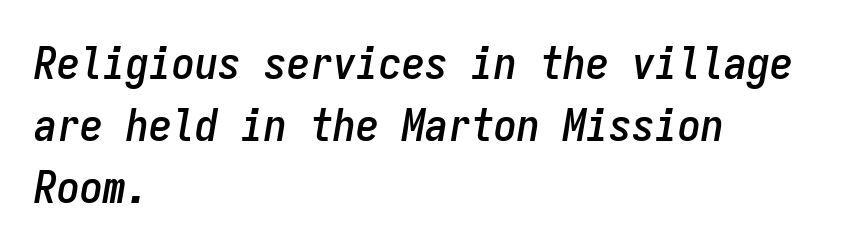
{"italic": "yes", "lean": "right", "slant_degrees": 9, "width": "condensed", "stroke_contrast": "low", "x_height": "medium", "monospaced": "yes", "underline": "no", "align": "left", "line_spacing": "normal", "line_spacing_ratio": 1.35, "letter_spacing": "normal", "letter_spacing_em": 0.0, "glyph_px": 46}
